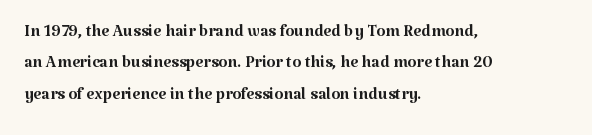
One glance says typical: line gaps are just what's usual. What stands out about the letter spacing? Nothing — it is the standard amount. This reads as an unemphasized weight, regular at the heaviest. The text block is weighted toward the left margin, trailing off unevenly rightward. Descender tails drop into unmarked territory. The specimen reads as upright at a glance.
